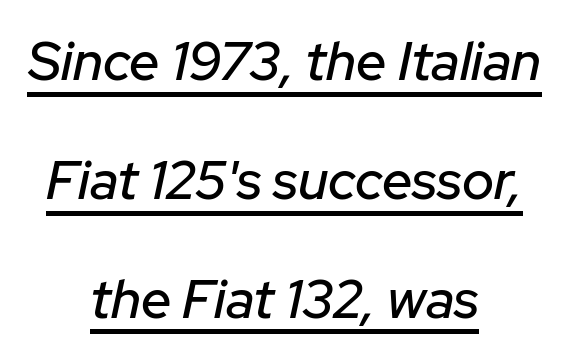
Q: Is the text italic (slanted)? A: Yes, it leans right by about 12 degrees.
Q: Is the text underlined? A: Yes.
Q: How is the paragraph aligned? A: Centered.
Q: Is the spacing between letters normal or unusually wide? A: Normal.
Q: Is the spacing between lines tight, normal or loose? A: Loose.
Q: Width (condensed, normal, or wide)? A: Normal.
Q: Stroke contrast? A: Low.
Q: x-height? A: Medium.
Q: Monospaced? A: No.
